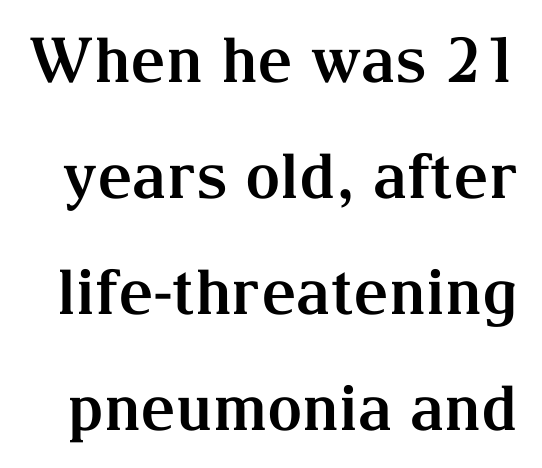
The image shows 62 px bold serif type, upright; set line spacing 1.87x, normal letter spacing, not underlined; medium stroke contrast and a medium x-height.
